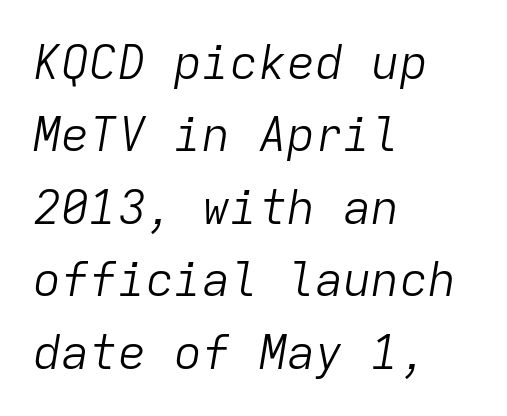
{"italic": "yes", "lean": "right", "slant_degrees": 9, "bold": "no", "weight": "light", "width": "normal", "stroke_contrast": "low", "x_height": "medium", "monospaced": "yes", "underline": "no", "align": "left", "line_spacing": "normal", "line_spacing_ratio": 1.54, "letter_spacing": "normal", "letter_spacing_em": 0.0, "glyph_px": 47}
